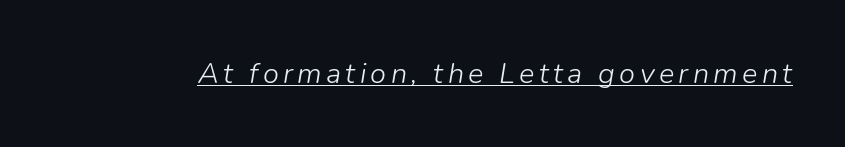
No heavy texture on the line: the type isn't bold. The face used here is proportionally spaced, like ordinary book or web type. Like a heading marked for emphasis, these lines bear an underscore. Slanted lettering throughout.
